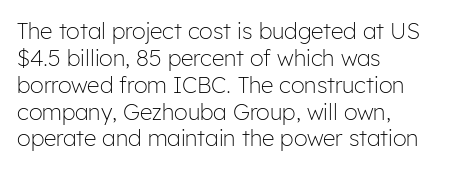
Q: Is the text bold? A: No.
Q: Is the text italic (slanted)? A: No, it is upright.
Q: Is the text underlined? A: No.
Q: How is the paragraph aligned? A: Left-aligned.
Q: Is the spacing between letters normal or unusually wide? A: Normal.
